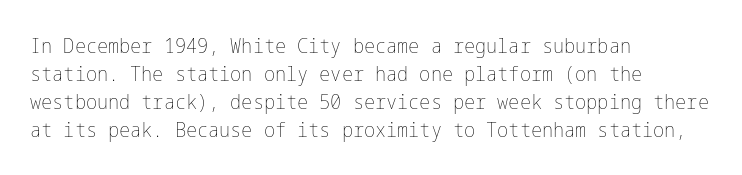
The image shows 21 px text type, upright; set left-aligned, normal line spacing (1.34x), normal letter spacing, not underlined.
